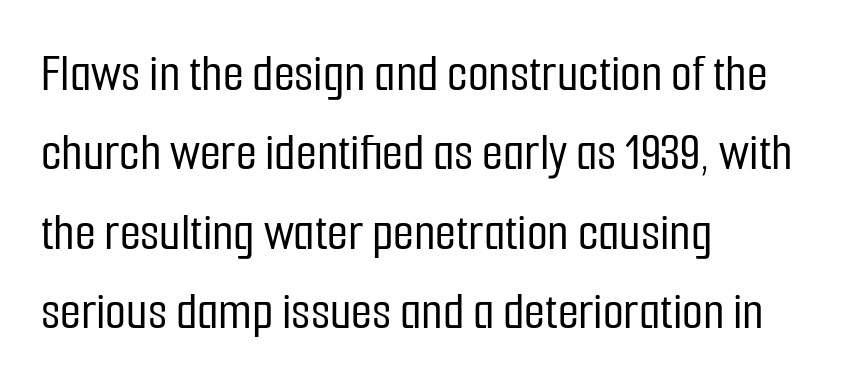
These lines sit exactly where default settings would place them. Glyph-to-glyph distance matches everyday printed text. The face used here is a sans, in the tradition of grotesques and geometrics. All the whitespace from short lines collects on the right. Spacing verdict: proportional, widths tailored to each character.
